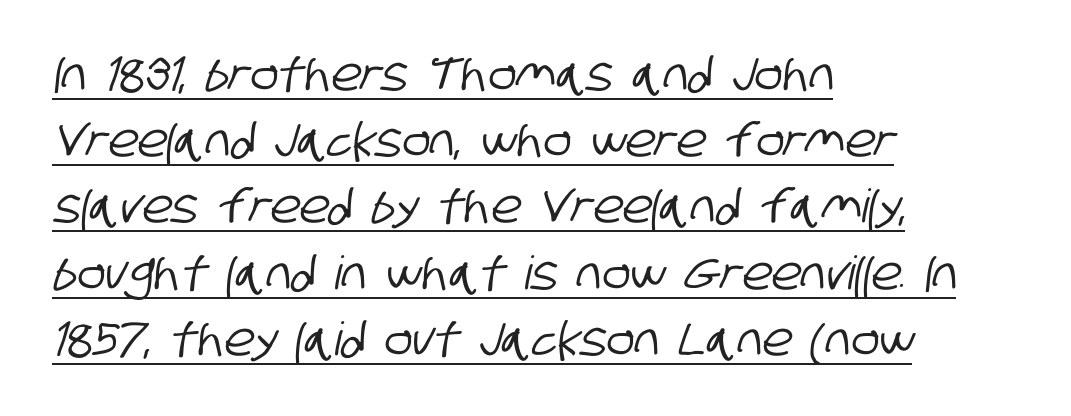
{"serif": "no", "width": "condensed", "stroke_contrast": "low", "x_height": "large", "monospaced": "no", "underline": "yes", "align": "left", "line_spacing": "normal", "line_spacing_ratio": 1.44, "letter_spacing": "normal", "letter_spacing_em": 0.0, "glyph_px": 46}
